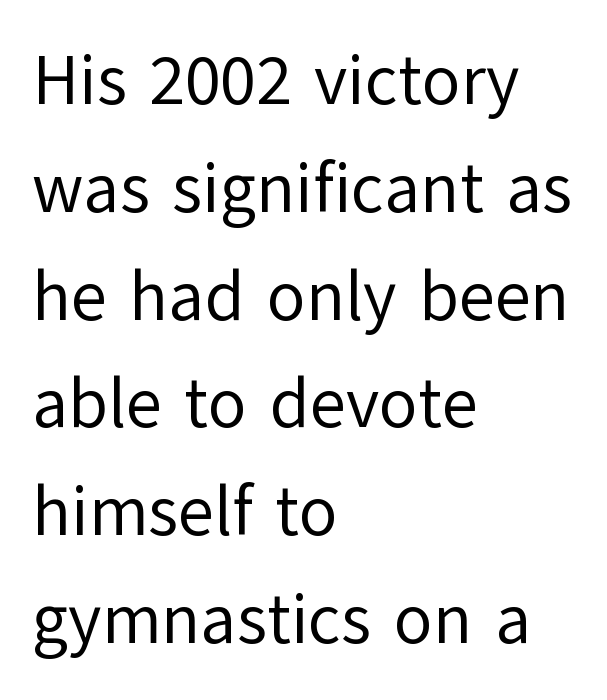
Q: Is the text bold? A: No.
Q: Is the text italic (slanted)? A: No, it is upright.
Q: Is the typeface a serif or a sans-serif typeface? A: Sans-serif.
Q: Is the text underlined? A: No.
Q: How is the paragraph aligned? A: Left-aligned.
Q: Is the spacing between letters normal or unusually wide? A: Normal.
Q: Is the spacing between lines tight, normal or loose? A: Normal.
Q: Width (condensed, normal, or wide)? A: Normal.
Q: Stroke contrast? A: Low.
Q: x-height? A: Medium.
Q: Monospaced? A: No.
